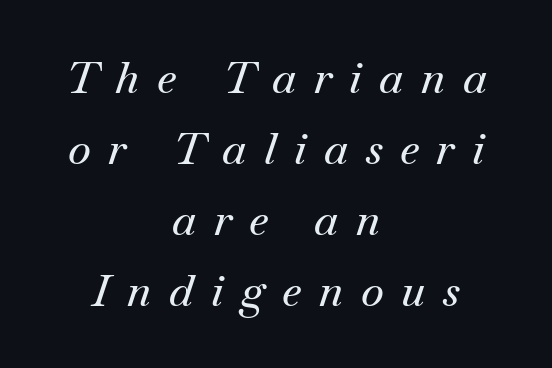
{"serif": "yes", "italic": "yes", "lean": "right", "slant_degrees": 18, "width": "normal", "stroke_contrast": "medium", "x_height": "small", "monospaced": "no", "underline": "no", "align": "center", "line_spacing": "normal", "line_spacing_ratio": 1.61, "letter_spacing": "wide", "letter_spacing_em": 0.4, "glyph_px": 44}
